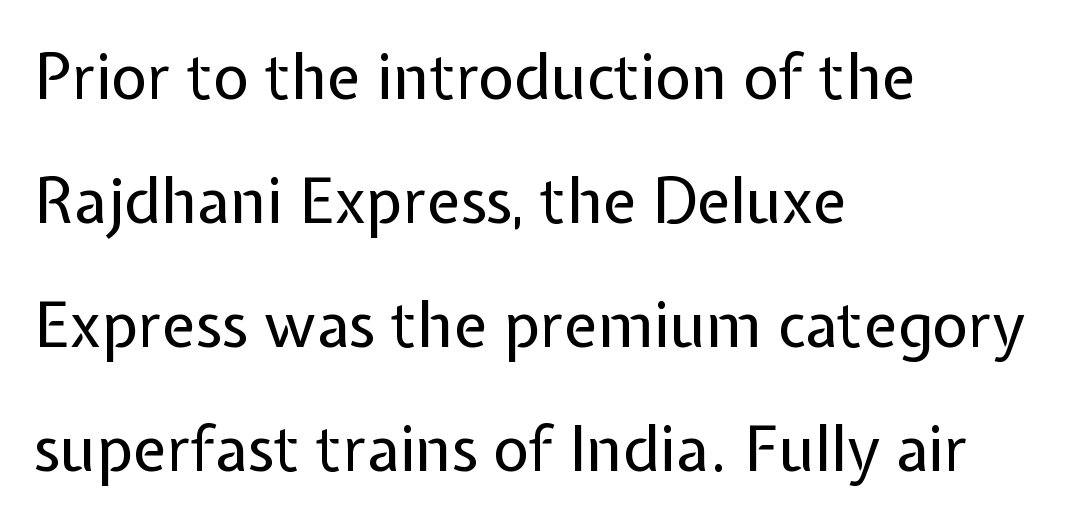
The image shows 62 px regular-weight sans-serif type, upright; set left-aligned, loose line spacing (2.0x), normal letter spacing, not underlined; low stroke contrast and a medium x-height.
